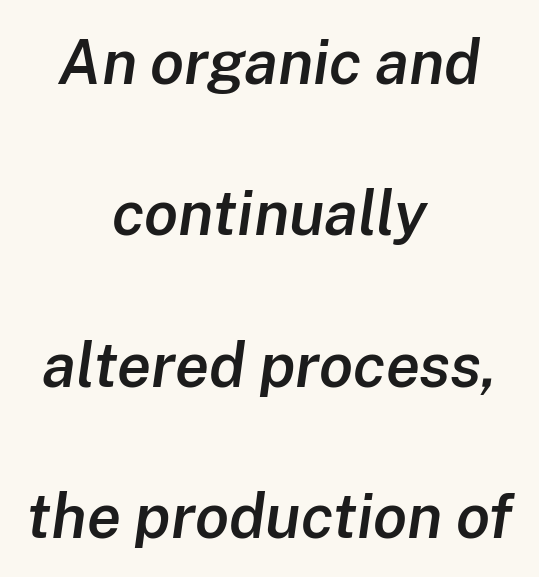
Q: Is the text bold? A: Semi-bold.
Q: Is the text italic (slanted)? A: Yes, it leans right by about 8 degrees.
Q: Is the text underlined? A: No.
Q: How is the paragraph aligned? A: Centered.
Q: Is the spacing between letters normal or unusually wide? A: Normal.
Q: Is the spacing between lines tight, normal or loose? A: Loose.
Q: Width (condensed, normal, or wide)? A: Normal.
Q: Stroke contrast? A: Low.
Q: x-height? A: Medium.
Q: Monospaced? A: No.
